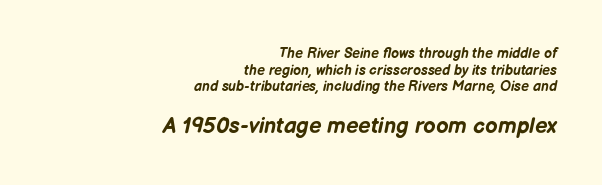
The rendering uses a bold face; every stroke is thick and dark. Just letters on the line, the space beneath them empty. The glyphs look as if they've been sheared to an angle. The designer gave the closing block more size than the opening block.
